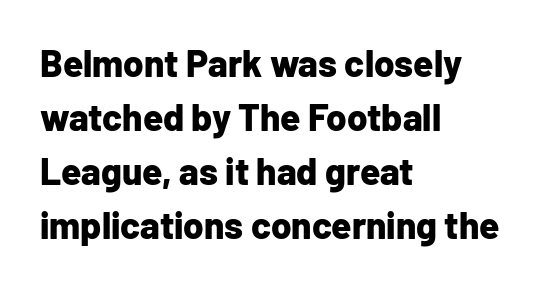
Q: Is the text bold? A: Yes.
Q: Is the text italic (slanted)? A: No, it is upright.
Q: Is the typeface a serif or a sans-serif typeface? A: Sans-serif.
Q: Is the text underlined? A: No.
Q: How is the paragraph aligned? A: Left-aligned.
Q: Is the spacing between letters normal or unusually wide? A: Normal.
Q: Is the spacing between lines tight, normal or loose? A: Normal.
Q: Width (condensed, normal, or wide)? A: Normal.
Q: Stroke contrast? A: Low.
Q: x-height? A: Medium.
Q: Monospaced? A: No.
